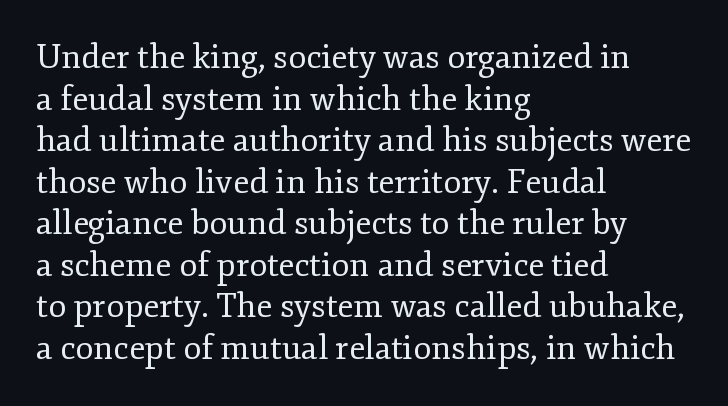
{"serif": "yes", "italic": "no", "bold": "no", "weight": "regular", "width": "normal", "stroke_contrast": "low", "x_height": "small", "monospaced": "no", "underline": "no", "align": "left", "line_spacing": "normal", "line_spacing_ratio": 1.26, "letter_spacing": "normal", "letter_spacing_em": 0.0, "glyph_px": 33}
